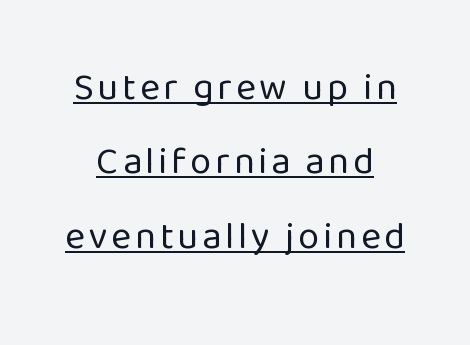
The image shows 38 px regular-weight sans-serif type, upright; set loose line spacing (1.96x), underlined; low stroke contrast and a medium x-height.
